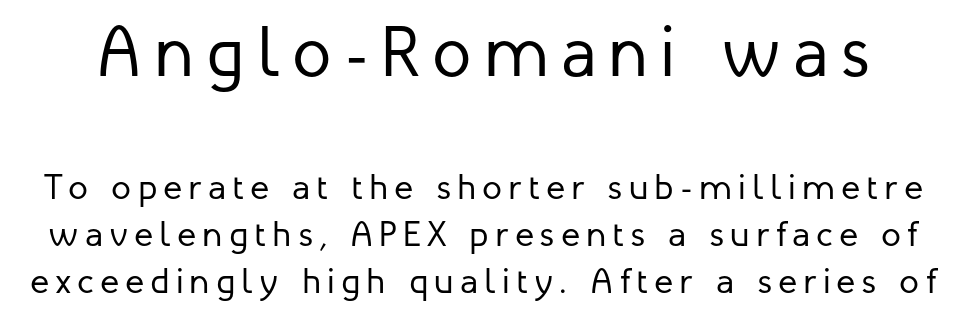
The image shows 71 px regular-weight sans-serif type, upright; set normal line spacing (1.31x), not underlined; the first (top) block is 1.97x larger; low stroke contrast and a medium x-height.
